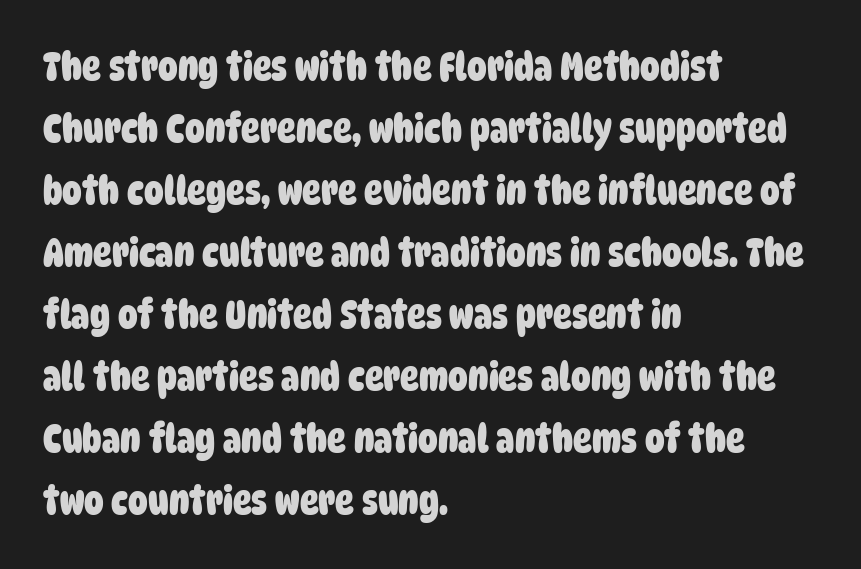
{"serif": "no", "bold": "yes", "weight": "heavy", "width": "condensed", "stroke_contrast": "low", "x_height": "large", "monospaced": "no", "underline": "no", "align": "left", "line_spacing": "normal", "line_spacing_ratio": 1.59, "letter_spacing": "normal", "letter_spacing_em": 0.0, "glyph_px": 39}
